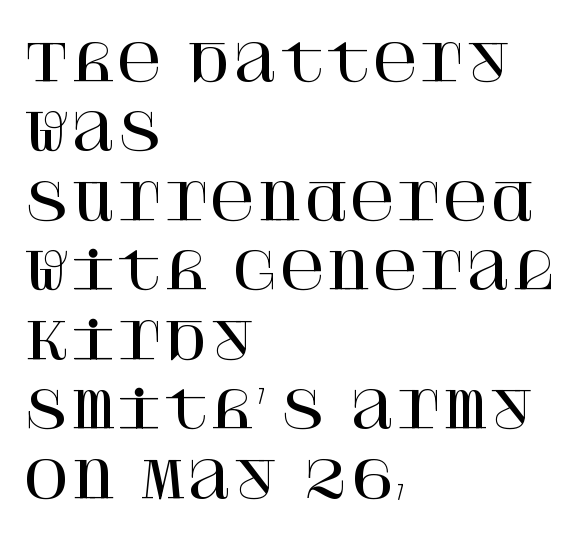
In terms of leading, this rendering sits right in the middle. Does the type have serifs? Yes, each stem ends in a small foot. If you drew a line through each stem, it would be perfectly vertical. Underlining? Definitely not there.
